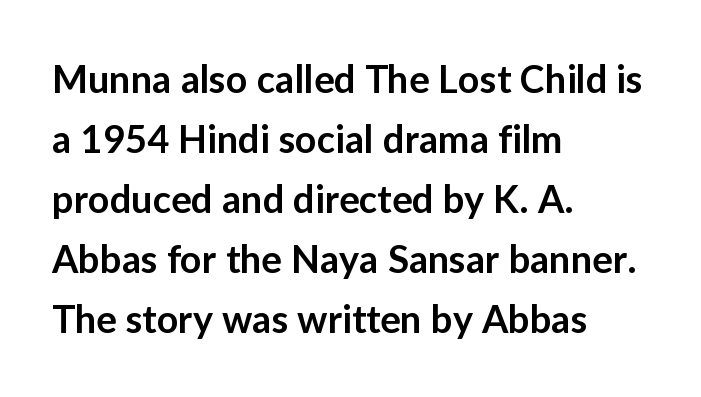
The type sits square on the baseline with zero lean. No word sits above an underline. To sum up the face: it is a sans, with no serifs. Stems and bowls a touch heavier than normal — semibold. Looks like regular typesetting: each glyph gets only the width it needs. The line-height multiplier appears to be the usual default.
